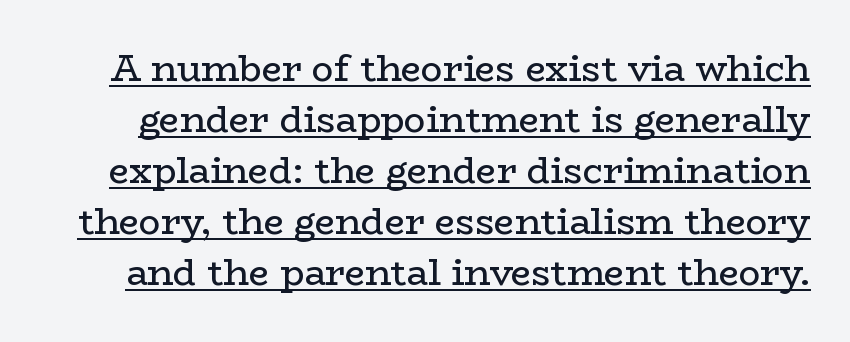
Q: Is the text bold? A: No.
Q: Is the text italic (slanted)? A: No, it is upright.
Q: Is the typeface a serif or a sans-serif typeface? A: Serif.
Q: Is the text underlined? A: Yes.
Q: Is the spacing between letters normal or unusually wide? A: Normal.
Q: Is the spacing between lines tight, normal or loose? A: Normal.
Q: Width (condensed, normal, or wide)? A: Wide.
Q: Stroke contrast? A: Low.
Q: x-height? A: Medium.
Q: Monospaced? A: No.
